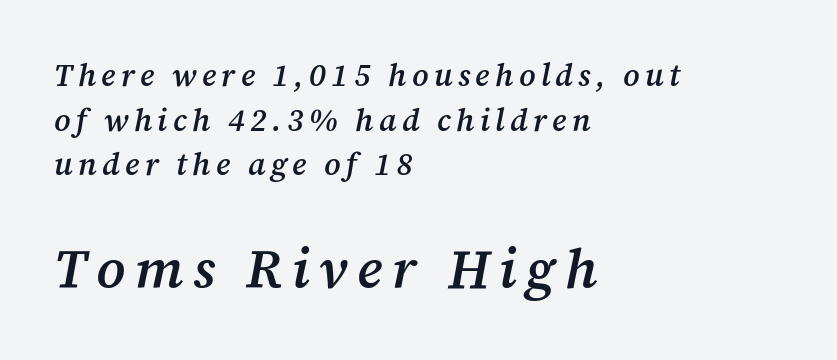
{"serif": "yes", "italic": "yes", "lean": "right", "slant_degrees": 12, "bold": "semi", "weight": "semibold", "width": "normal", "stroke_contrast": "medium", "x_height": "medium", "monospaced": "no", "underline": "no", "align": "left", "line_spacing": "normal", "line_spacing_ratio": 1.44, "larger_block": "second", "size_ratio": 1.77, "glyph_px": 55}
